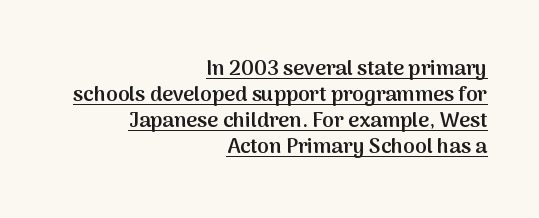
This sample uses an upright cut, with every glyph sitting square on the baseline. Layout note: lines flush right. This is underlined copy, the kind a proofreader might mark for attention. Each glyph is drawn with semibold strokes, heavier than normal yet not fully bold. Look at the tracking — it's just the regular setting, nothing added.
